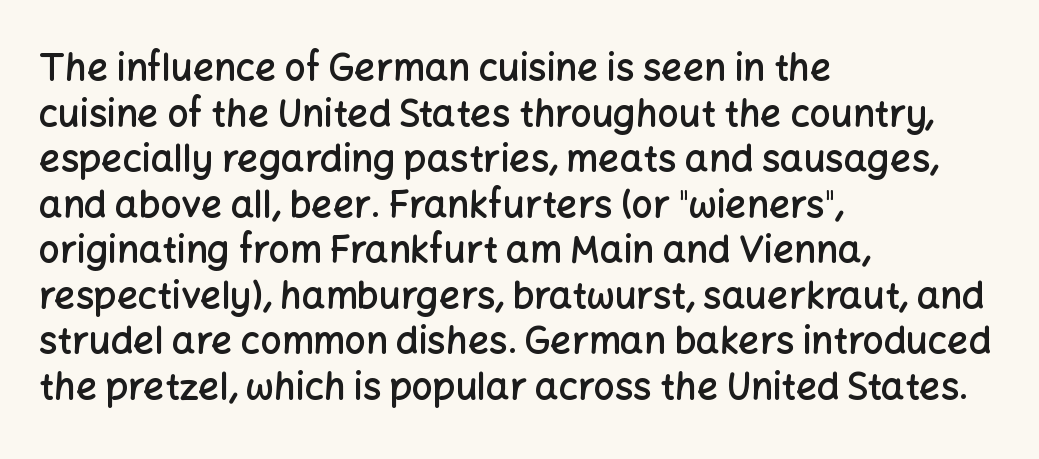
The image shows 37 px semibold sans-serif type, upright; set left-aligned, line spacing 1.23x, normal letter spacing, not underlined; low stroke contrast and a medium x-height.
